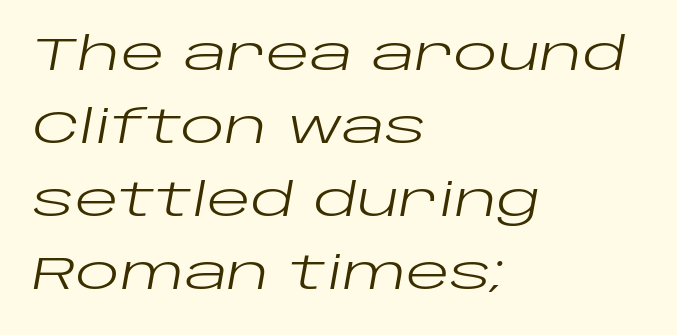
Q: Is the text bold? A: No.
Q: Is the text italic (slanted)? A: Yes, it leans right by about 10 degrees.
Q: Is the text underlined? A: No.
Q: How is the paragraph aligned? A: Left-aligned.
Q: Is the spacing between letters normal or unusually wide? A: Normal.
Q: Is the spacing between lines tight, normal or loose? A: Normal.
Q: Width (condensed, normal, or wide)? A: Wide.
Q: Stroke contrast? A: Low.
Q: x-height? A: Large.
Q: Monospaced? A: No.
